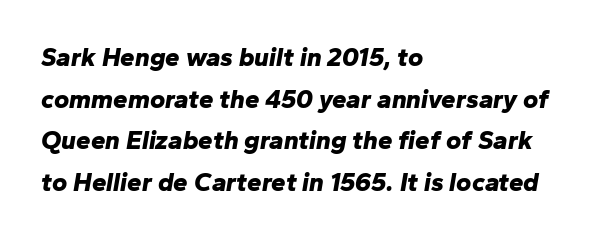
Q: Is the text bold? A: Yes.
Q: Is the text italic (slanted)? A: Yes, it leans right by about 10 degrees.
Q: Is the text underlined? A: No.
Q: How is the paragraph aligned? A: Left-aligned.
Q: Is the spacing between letters normal or unusually wide? A: Normal.
Q: Is the spacing between lines tight, normal or loose? A: Normal.
